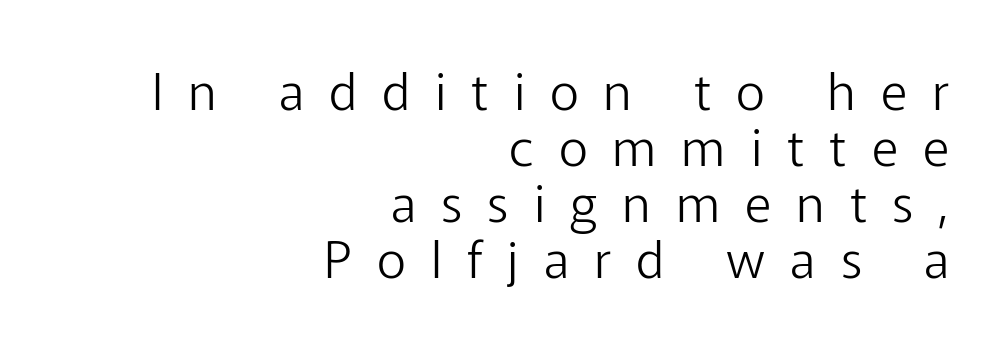
The image shows 51 px light sans-serif type, upright; set right-aligned, tight line spacing (1.1x), unusually wide letter spacing (+0.49 em), not underlined; low stroke contrast and a medium x-height.
